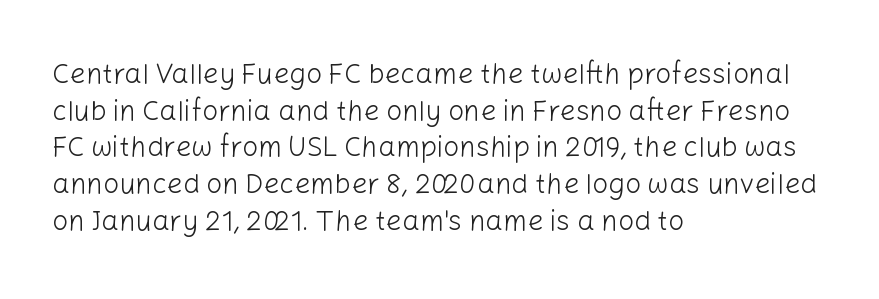
{"serif": "no", "italic": "no", "bold": "no", "weight": "light", "width": "normal", "stroke_contrast": "low", "x_height": "medium", "monospaced": "no", "underline": "no", "align": "left", "line_spacing": "normal", "line_spacing_ratio": 1.31, "letter_spacing": "normal", "letter_spacing_em": 0.0, "glyph_px": 28}
